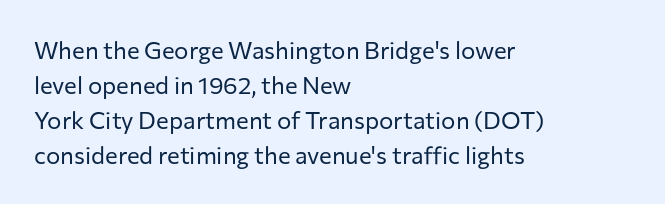
Q: Is the text bold? A: No.
Q: Is the text italic (slanted)? A: No, it is upright.
Q: Is the text underlined? A: No.
Q: How is the paragraph aligned? A: Left-aligned.
Q: Is the spacing between letters normal or unusually wide? A: Normal.
Q: Is the spacing between lines tight, normal or loose? A: Normal.
